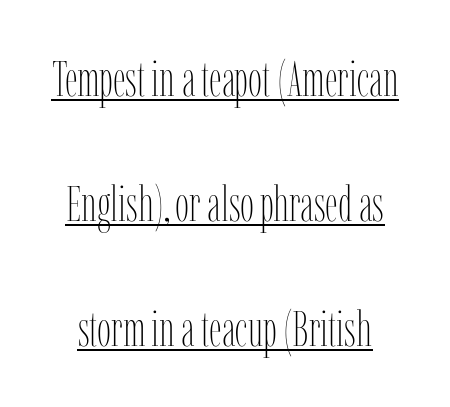
The image shows 50 px thin, condensed type, upright; set loose line spacing (2.5x), normal letter spacing, underlined; low stroke contrast and a medium x-height.
